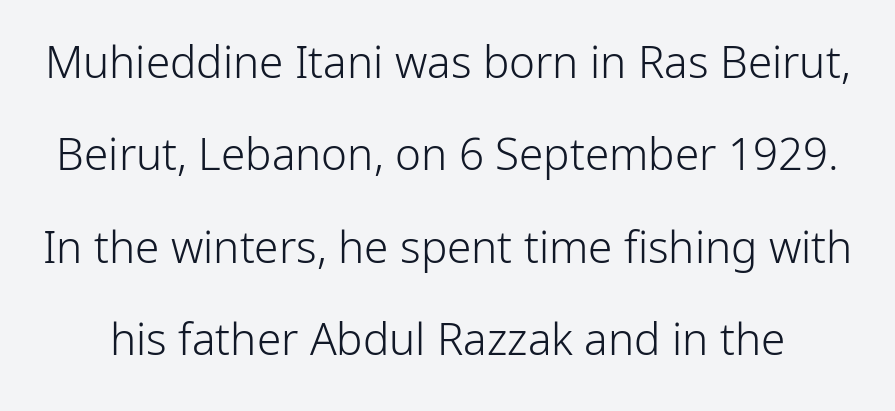
{"serif": "no", "italic": "no", "bold": "no", "weight": "light", "width": "normal", "stroke_contrast": "low", "x_height": "medium", "monospaced": "no", "underline": "no", "line_spacing": "loose", "line_spacing_ratio": 2.1, "letter_spacing": "normal", "letter_spacing_em": 0.0, "glyph_px": 44}
